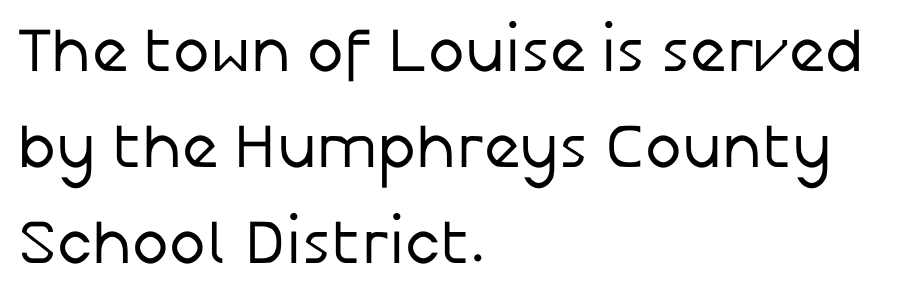
The image shows 62 px regular-weight sans-serif type, upright; set left-aligned, normal line spacing (1.55x), normal letter spacing, not underlined; low stroke contrast and a medium x-height.
